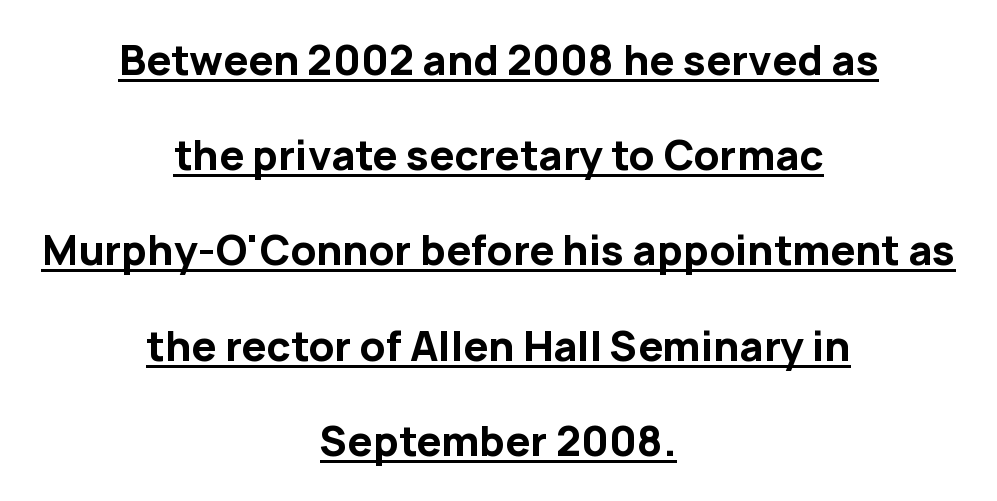
{"serif": "no", "italic": "no", "bold": "yes", "weight": "bold", "width": "normal", "stroke_contrast": "low", "x_height": "medium", "monospaced": "no", "underline": "yes", "align": "center", "line_spacing": "loose", "line_spacing_ratio": 2.38, "letter_spacing": "normal", "letter_spacing_em": 0.0, "glyph_px": 40}
